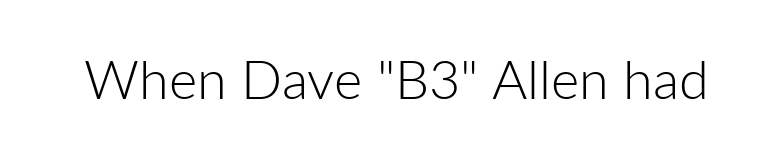
Grotesque or geometric, the face here clearly has no serifs. These lines are rendered in a variable-pitch font. Italic? Not at all — the glyphs are vertical. The cut favours lightness, reaching ordinary text weight at its darkest. In terms of letterspacing, this is plain default setting. Nobody drew a line under any word here.
